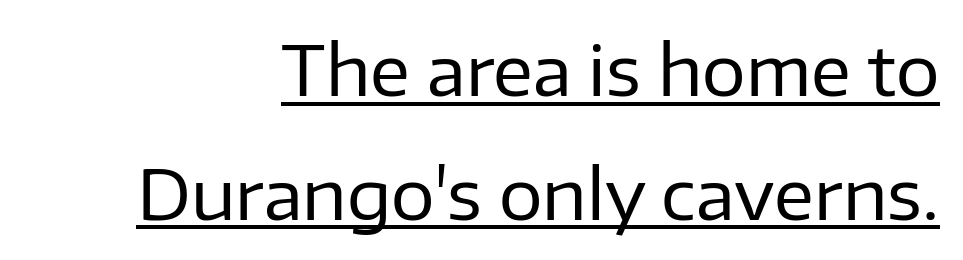
Q: Is the text bold? A: No.
Q: Is the text italic (slanted)? A: No, it is upright.
Q: Is the typeface a serif or a sans-serif typeface? A: Sans-serif.
Q: Is the text underlined? A: Yes.
Q: Is the spacing between letters normal or unusually wide? A: Normal.
Q: Width (condensed, normal, or wide)? A: Normal.
Q: Stroke contrast? A: Low.
Q: x-height? A: Medium.
Q: Monospaced? A: No.
